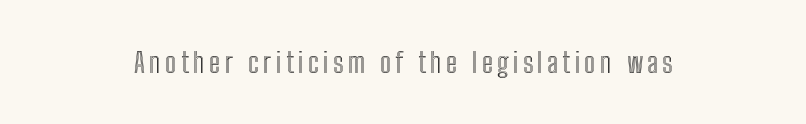
{"italic": "no", "width": "condensed", "x_height": "medium", "monospaced": "no", "underline": "no", "glyph_px": 28}
